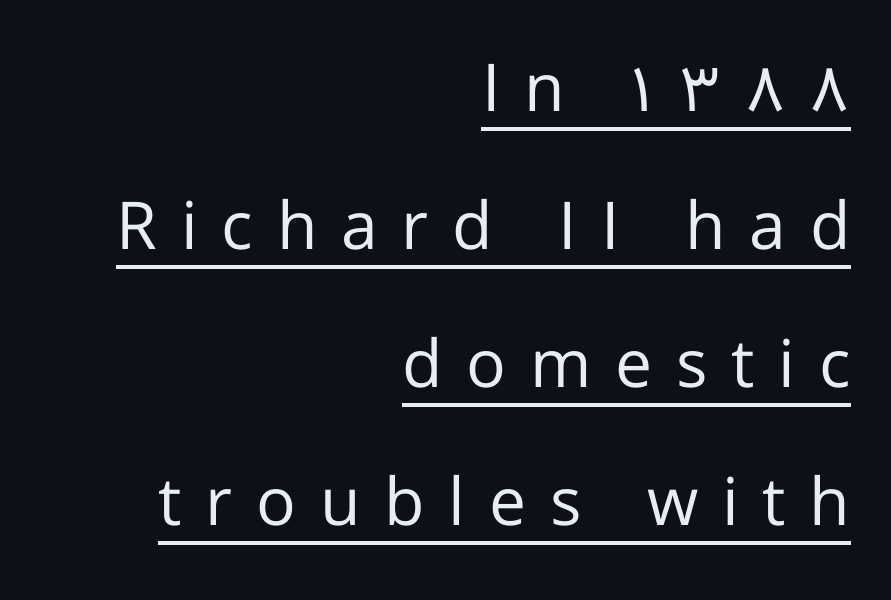
{"serif": "no", "italic": "no", "bold": "no", "weight": "regular", "width": "normal", "stroke_contrast": "low", "x_height": "medium", "monospaced": "no", "underline": "yes", "align": "right", "line_spacing": "loose", "line_spacing_ratio": 2.09, "letter_spacing": "wide", "letter_spacing_em": 0.36, "glyph_px": 66}
